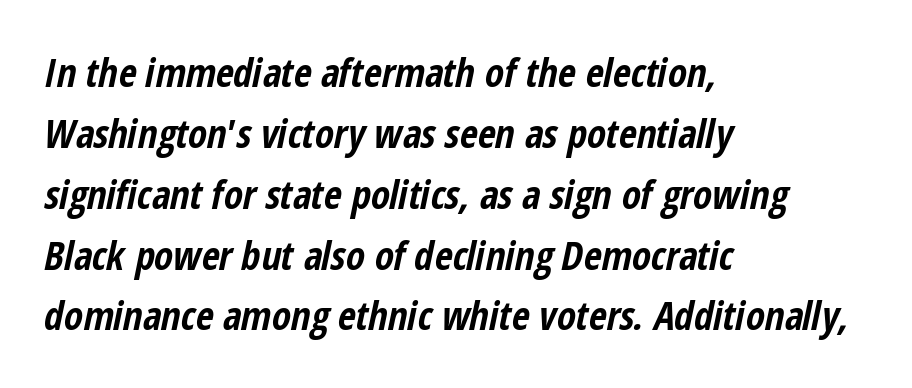
Q: Is the text bold? A: Yes.
Q: Is the text italic (slanted)? A: Yes, it leans right by about 12 degrees.
Q: Is the text underlined? A: No.
Q: How is the paragraph aligned? A: Left-aligned.
Q: Is the spacing between letters normal or unusually wide? A: Normal.
Q: Is the spacing between lines tight, normal or loose? A: Normal.
Q: Width (condensed, normal, or wide)? A: Condensed.
Q: Stroke contrast? A: Low.
Q: x-height? A: Medium.
Q: Monospaced? A: No.
